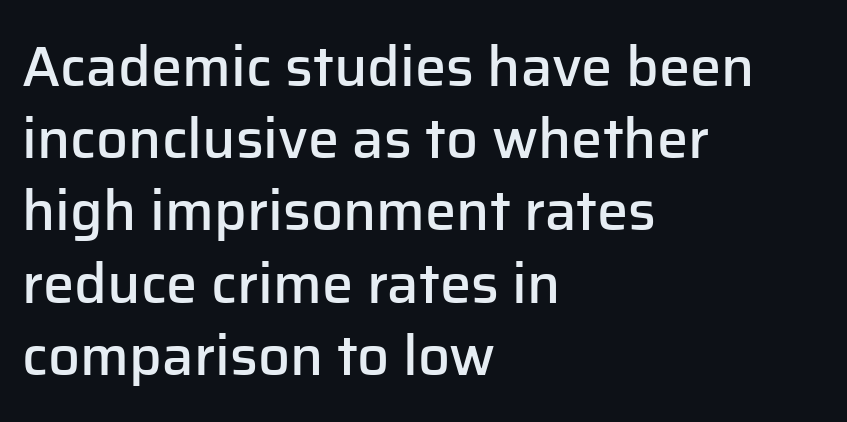
{"serif": "no", "italic": "no", "bold": "semi", "weight": "semibold", "width": "normal", "stroke_contrast": "low", "x_height": "medium", "monospaced": "no", "underline": "no", "align": "left", "line_spacing": "normal", "line_spacing_ratio": 1.29, "letter_spacing": "normal", "letter_spacing_em": 0.0, "glyph_px": 56}
